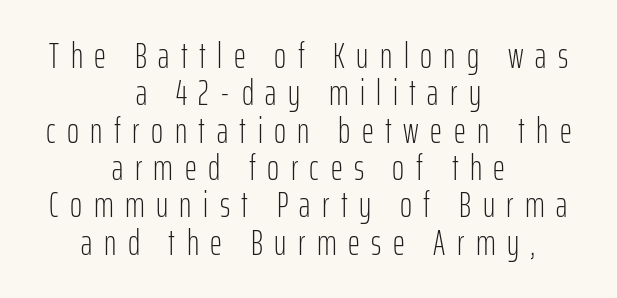
The font's upright variant was chosen for this text. A typesetter would call this heavily tracked-out type. Grotesque or geometric, the face here clearly has no serifs. Is the stroke heavy? The answer is a plain regular-or-lighter. This rendering uses center alignment, leaving both contours irregular but symmetric.
